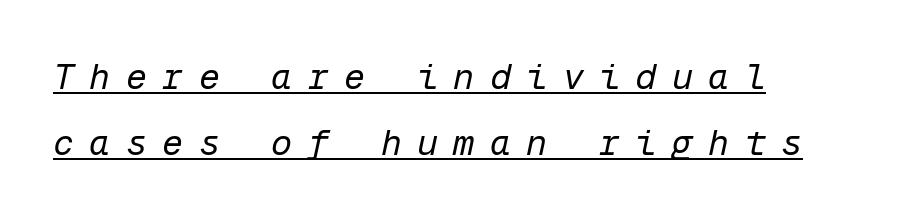
Q: Is the text bold? A: No.
Q: Is the text italic (slanted)? A: Yes, it leans right by about 12 degrees.
Q: Is the text underlined? A: Yes.
Q: How is the paragraph aligned? A: Left-aligned.
Q: Is the spacing between letters normal or unusually wide? A: Unusually wide.
Q: Is the spacing between lines tight, normal or loose? A: Loose.
Q: Width (condensed, normal, or wide)? A: Normal.
Q: Stroke contrast? A: Low.
Q: x-height? A: Medium.
Q: Monospaced? A: Yes.
